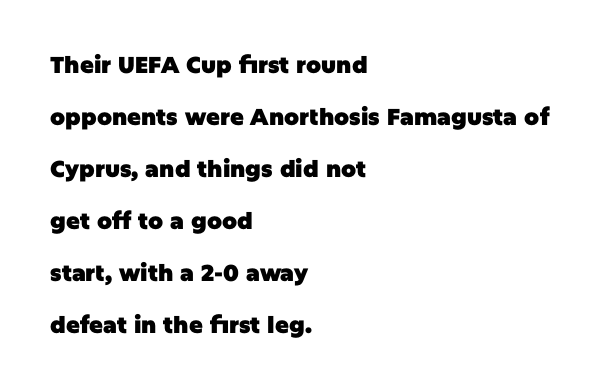
Here the glyphs are tracked normally, forming tight word shapes. Clear beneath every line of the passage. Heft: maximum for text — a bold. You could fit nearly another row in the gap between these rows. Compared with a centered layout, this one pins lines to the left instead. The letters stand straight up with perfectly vertical stems.
